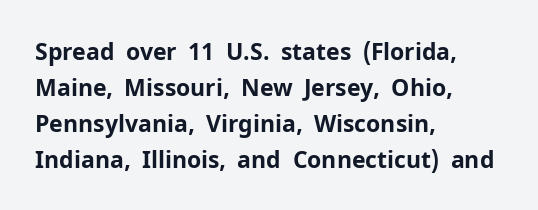
The line-height multiplier appears to be the usual default. Plain, unruled lines of type. The type is set solid horizontally, with unmodified tracking. Horizontal alignment here is leftward, the default for most running prose. Does the weight exceed regular? Yes, all the way to bold.
